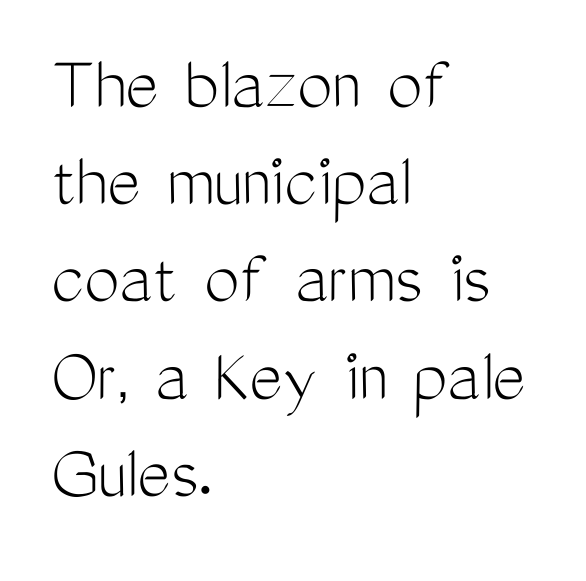
You could call the tracking neutral — neither tight nor loose. On a weight scale, this lands at 450 or below. If you drew a line through each stem, it would be perfectly vertical. You could not count columns in this text — the font is proportionally spaced.
